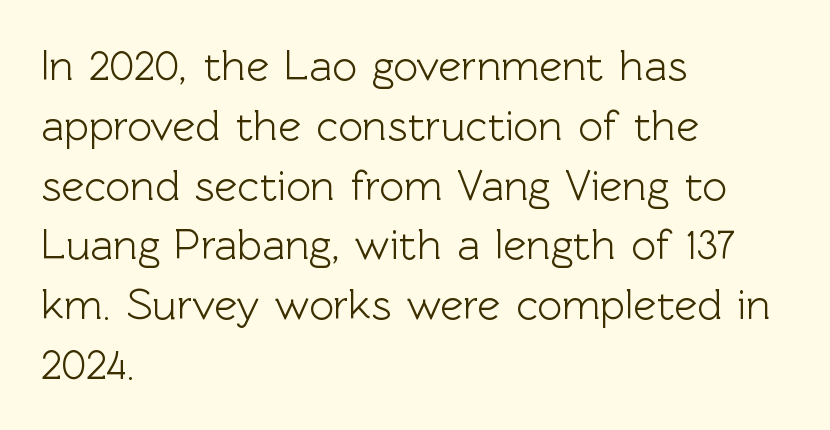
{"serif": "no", "italic": "no", "width": "normal", "x_height": "medium", "monospaced": "no", "underline": "no", "align": "left", "line_spacing": "normal", "line_spacing_ratio": 1.39, "letter_spacing": "normal", "letter_spacing_em": 0.0, "glyph_px": 43}
